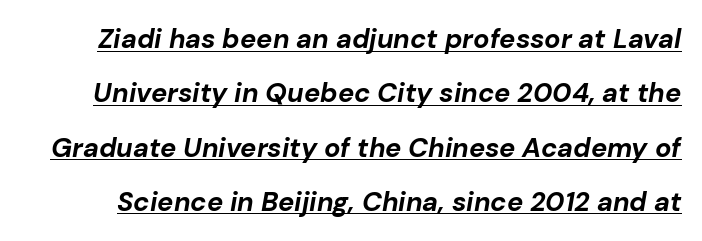
Does a line run under the words? Yes, clearly. Inter-character spacing is left at the font's built-in metrics. Italic? Definitely — the glyphs are oblique. Students, this is bold: see how much ink each stroke carries. If you measured baseline to baseline, you'd find a long distance.
